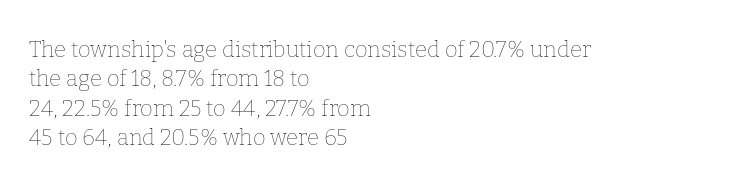
Caption: face not bold, strokes unweighted. Whoever set this chose a conventional vertical rhythm. This sample uses plain, unmodified letter spacing. The lettering stays uniformly vertical, giving the passage a roman look. Rule under the text: the space is simply empty.
